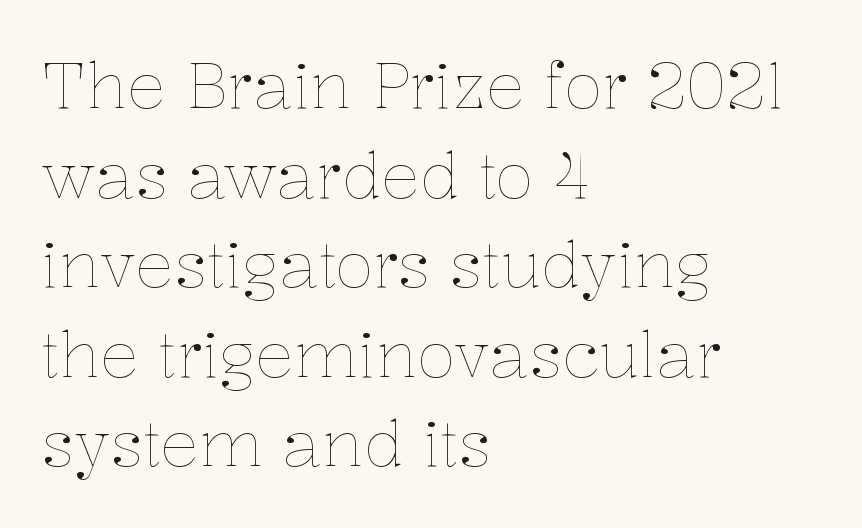
{"italic": "no", "bold": "no", "weight": "thin", "width": "normal", "stroke_contrast": "low", "x_height": "medium", "monospaced": "no", "underline": "no", "align": "left", "line_spacing": "normal", "line_spacing_ratio": 1.4, "letter_spacing": "normal", "letter_spacing_em": 0.0, "glyph_px": 64}
